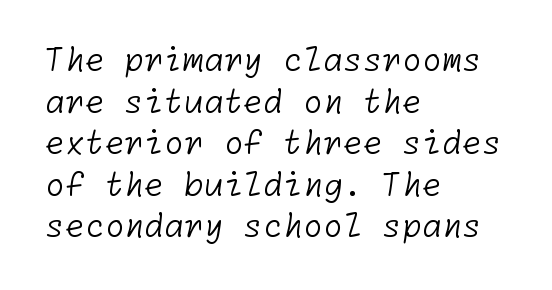
{"serif": "no", "bold": "no", "weight": "light", "width": "normal", "stroke_contrast": "low", "x_height": "medium", "underline": "no", "align": "left", "line_spacing": "normal", "line_spacing_ratio": 1.3, "letter_spacing": "normal", "letter_spacing_em": 0.0, "glyph_px": 32}
